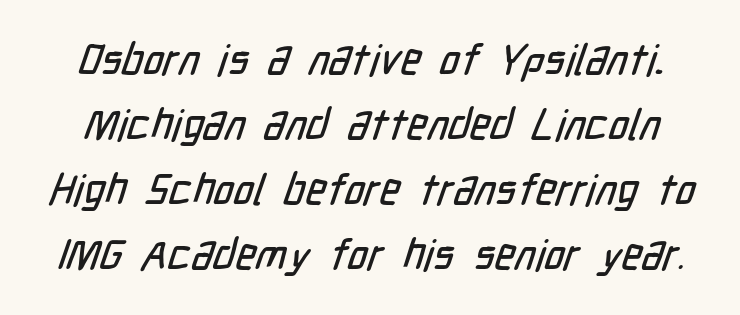
Horizontal bands of white between lines are of average thickness. Spacing between characters is what you'd get straight out of the box. Just letters on the line, the space beneath them empty. Character widths vary here, with narrow letters taking less room than wide ones.
